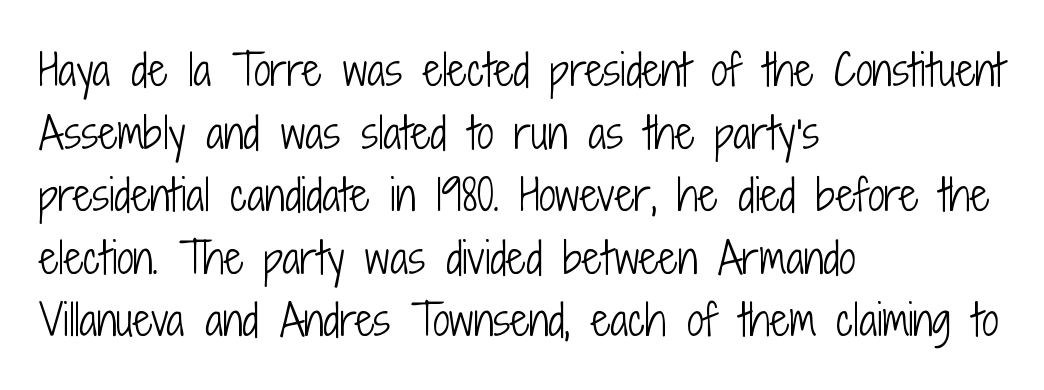
Typographically, this falls in the sans-serif category. Compared with a centered layout, this one pins lines to the left instead. The vertical gap from one line to the next is medium. A typesetter would mark this as roman, not italic.
